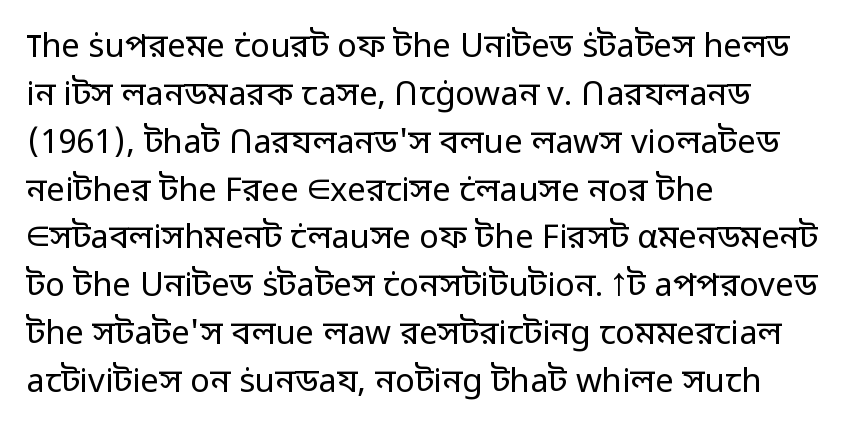
Casual observation: everything's shoved over to the left. Classification — sans serif. The typography opts for an upright posture over an oblique one. Here the designer chose a conventional face with non-uniform glyph widths. The rendering uses a moderate line-height, typical for paragraphs.
